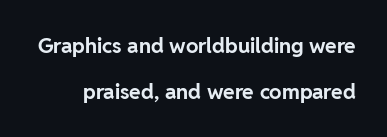
Type without underlining. Here the glyphs are tracked normally, forming tight word shapes. A dark, heavy texture on the line: the type is bold. This sample uses an upright cut, with every glyph sitting square on the baseline. Each new line begins a long way beneath the previous one.
